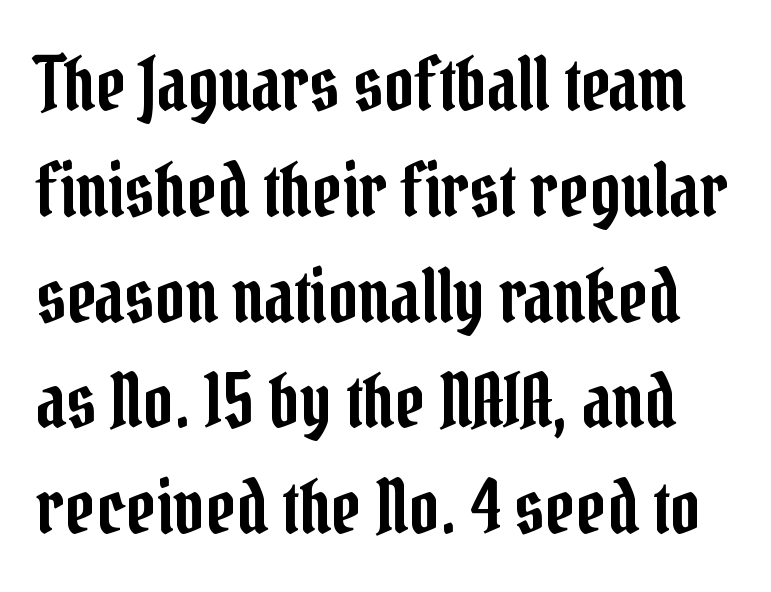
No word sits above an underline. The line-height multiplier appears to be the usual default. The face used here is proportionally spaced, like ordinary book or web type. Vertical strokes here are truly vertical. Does the type have serifs? Yes, each stem ends in a small foot.
